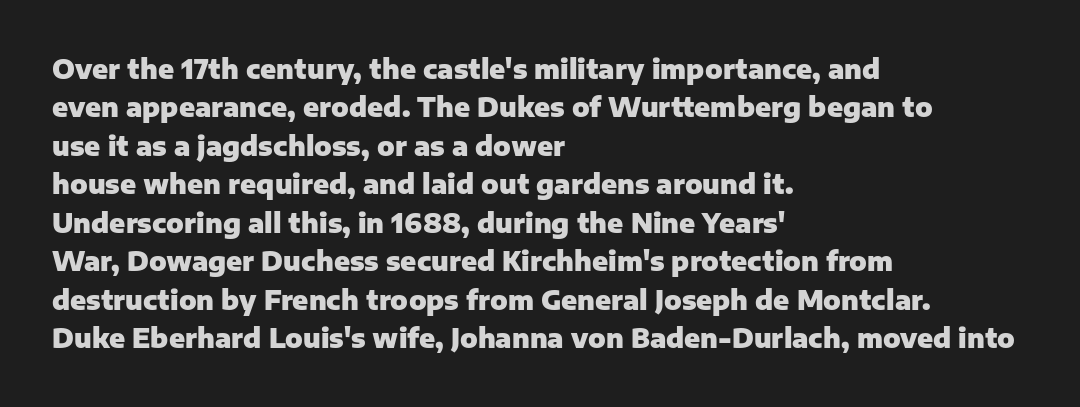
A typesetter would mark this as roman, not italic. Rule under the text: the space is simply empty. Layout note: lines flush left. The designer left line spacing at the default. What weight is shown? A full bold with thick strokes. This sample uses plain, unmodified letter spacing.
